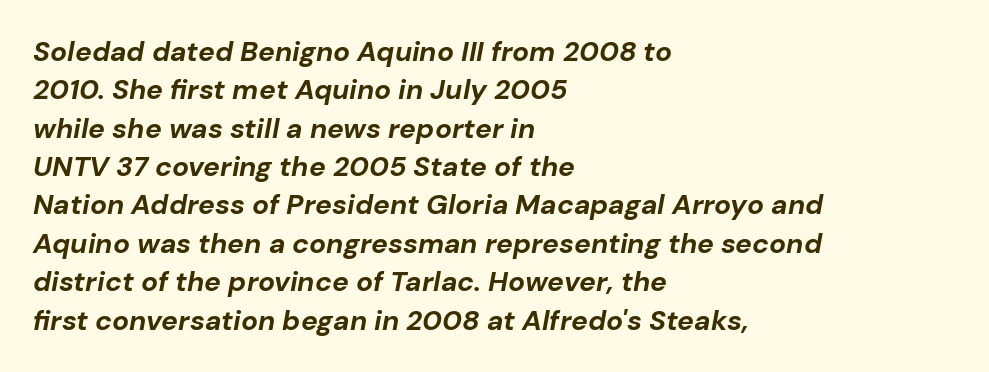
Q: Is the text bold? A: Yes.
Q: Is the text italic (slanted)? A: Yes, it leans right by about 10 degrees.
Q: Is the text underlined? A: No.
Q: How is the paragraph aligned? A: Left-aligned.
Q: Is the spacing between letters normal or unusually wide? A: Normal.
Q: Is the spacing between lines tight, normal or loose? A: Normal.
Q: Width (condensed, normal, or wide)? A: Normal.
Q: Stroke contrast? A: Low.
Q: x-height? A: Medium.
Q: Monospaced? A: No.
